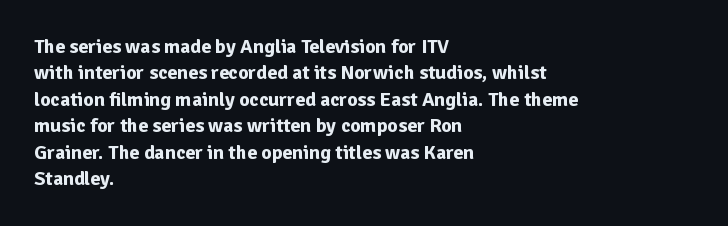
{"italic": "no", "bold": "yes", "underline": "no", "align": "left", "line_spacing": "normal", "line_spacing_ratio": 1.32, "letter_spacing": "normal", "letter_spacing_em": 0.0, "glyph_px": 20}
